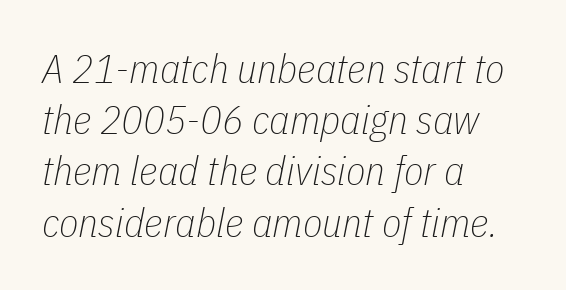
{"italic": "yes", "lean": "right", "slant_degrees": 11, "bold": "no", "weight": "thin", "width": "condensed", "stroke_contrast": "low", "x_height": "medium", "monospaced": "no", "underline": "no", "align": "left", "line_spacing": "normal", "line_spacing_ratio": 1.28, "letter_spacing": "normal", "letter_spacing_em": 0.0, "glyph_px": 40}
